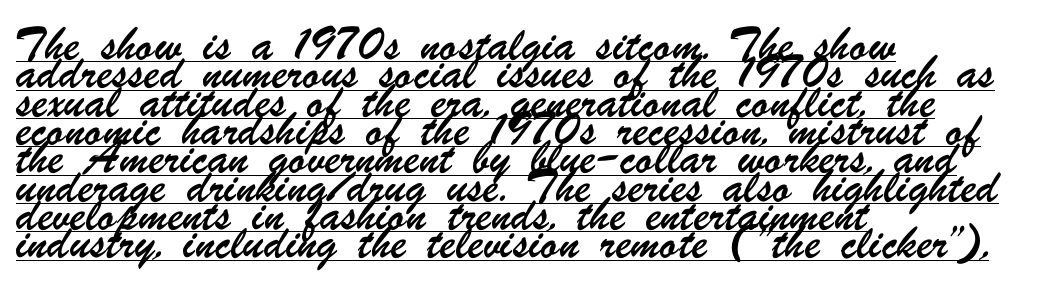
Q: Is the text underlined? A: Yes.
Q: How is the paragraph aligned? A: Left-aligned.
Q: Is the spacing between letters normal or unusually wide? A: Normal.
Q: Is the spacing between lines tight, normal or loose? A: Normal.
